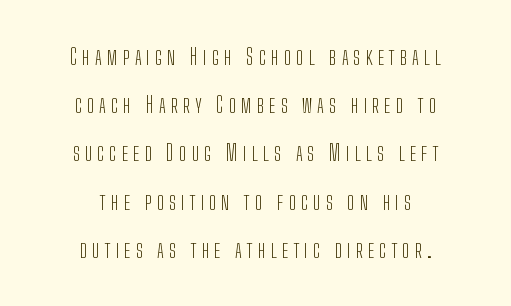
Just letters on the line, the space beneath them empty. The weight tops out at a normal text grade. The line-height multiplier appears high, well above default. Does extra space separate the letters? Yes, quite a lot of it.
